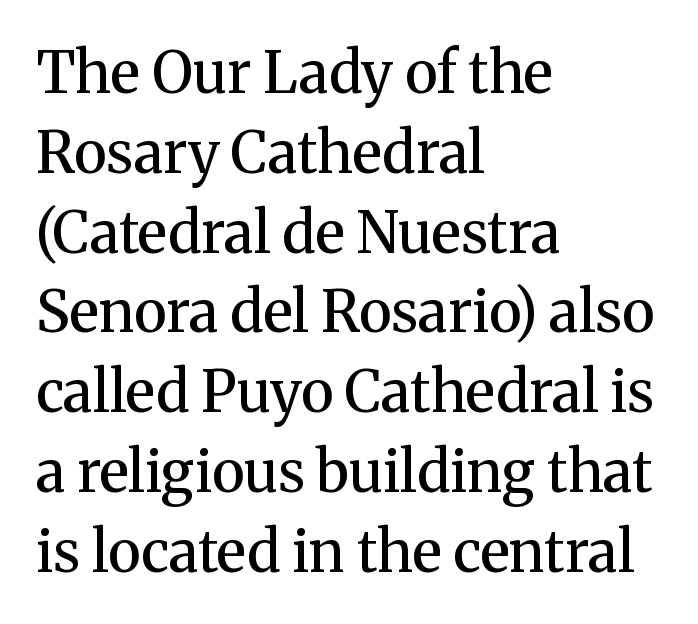
The image shows 57 px semibold serif type, upright; set left-aligned, normal line spacing (1.4x), normal letter spacing, not underlined; medium stroke contrast and a medium x-height.
